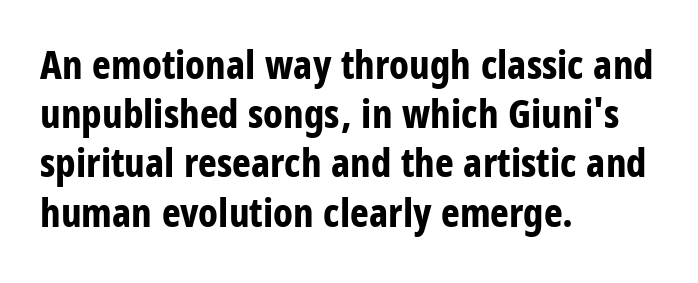
Letterform terminals end flat and unadorned throughout the passage. When letters stand straight like this, we call the style roman or upright. Layout note: lines flush left. Strokes here are thick enough to call this a true bold. Letter spacing: default.
